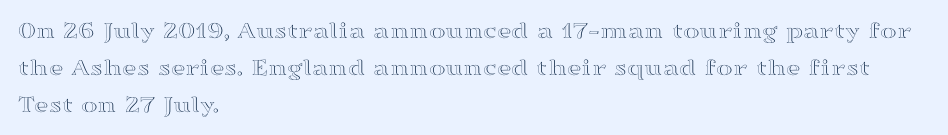
{"italic": "no", "underline": "no", "align": "left", "line_spacing": "normal", "line_spacing_ratio": 1.48, "letter_spacing": "normal", "letter_spacing_em": 0.0, "glyph_px": 25}
